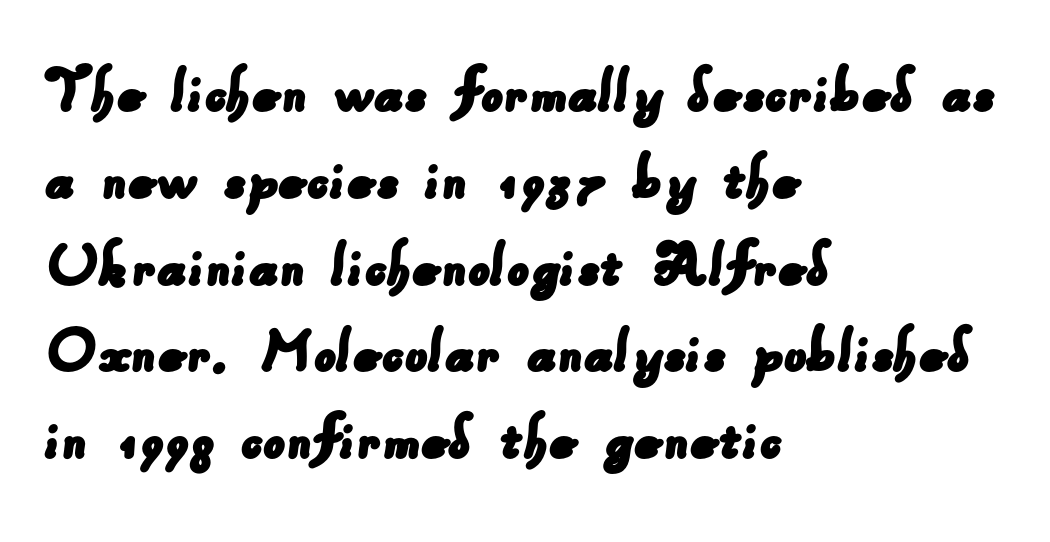
Q: Is the typeface a serif or a sans-serif typeface? A: Sans-serif.
Q: Is the text underlined? A: No.
Q: How is the paragraph aligned? A: Left-aligned.
Q: Is the spacing between letters normal or unusually wide? A: Normal.
Q: Width (condensed, normal, or wide)? A: Normal.
Q: Stroke contrast? A: Low.
Q: x-height? A: Small.
Q: Monospaced? A: No.
